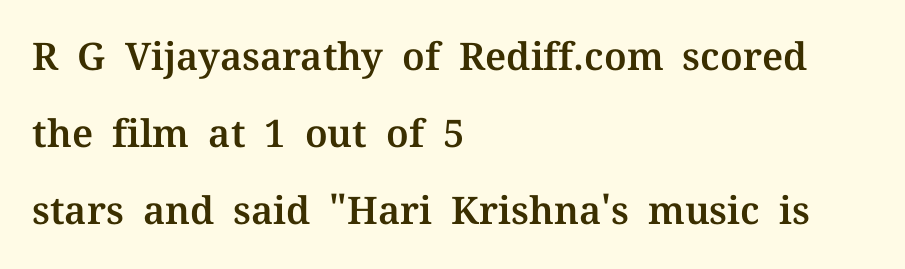
The image shows 38 px serif type, upright; set left-aligned, loose line spacing (2.03x), normal letter spacing, not underlined; medium stroke contrast and a medium x-height.
